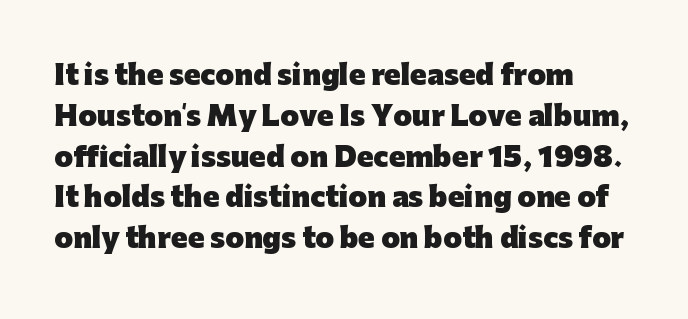
{"italic": "no", "bold": "yes", "underline": "no", "align": "left", "line_spacing": "normal", "line_spacing_ratio": 1.51, "letter_spacing": "normal", "letter_spacing_em": 0.0, "glyph_px": 27}
